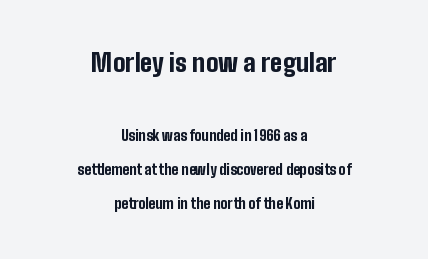
The image shows 25 px bold type, upright; set centered, loose line spacing (2.41x), normal letter spacing, not underlined; the first (top) block is 1.79x larger.
